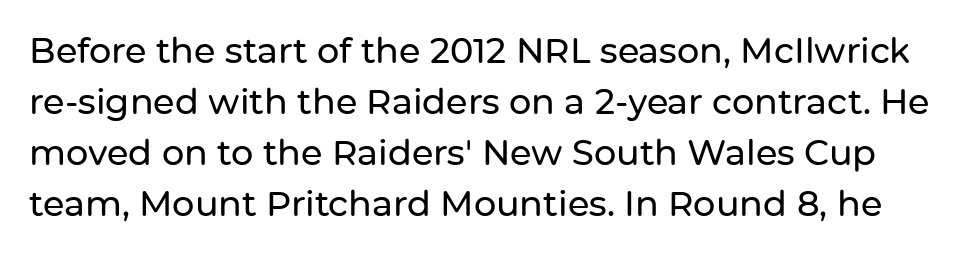
{"serif": "no", "italic": "no", "width": "normal", "stroke_contrast": "low", "x_height": "medium", "monospaced": "no", "underline": "no", "line_spacing": "normal", "line_spacing_ratio": 1.46, "letter_spacing": "normal", "letter_spacing_em": 0.0, "glyph_px": 35}
